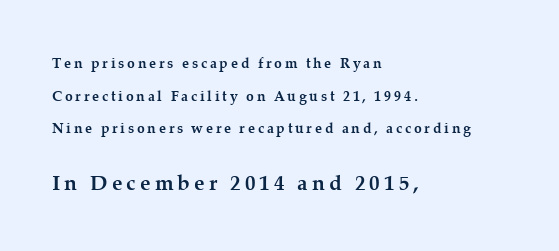
{"italic": "no", "bold": "yes", "underline": "no", "align": "left", "line_spacing": "loose", "line_spacing_ratio": 2.33, "letter_spacing": "wide", "letter_spacing_em": 0.2, "larger_block": "second", "size_ratio": 1.5, "glyph_px": 21}
